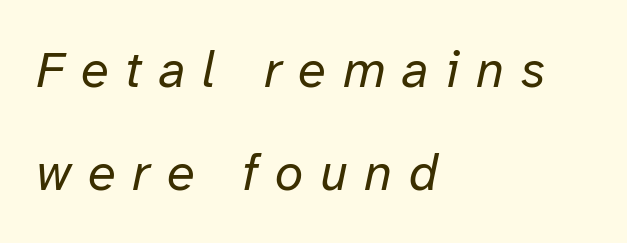
Q: Is the text bold? A: No.
Q: Is the text italic (slanted)? A: Yes, it leans right by about 12 degrees.
Q: Is the text underlined? A: No.
Q: How is the paragraph aligned? A: Left-aligned.
Q: Is the spacing between letters normal or unusually wide? A: Unusually wide.
Q: Is the spacing between lines tight, normal or loose? A: Loose.
Q: Width (condensed, normal, or wide)? A: Normal.
Q: Stroke contrast? A: Low.
Q: x-height? A: Medium.
Q: Monospaced? A: No.
